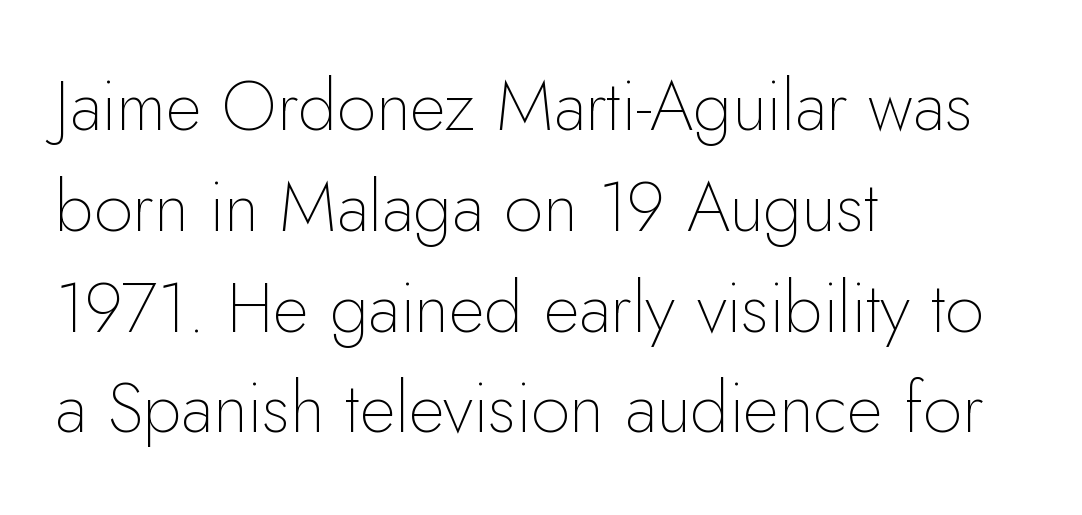
{"serif": "no", "italic": "no", "bold": "no", "weight": "thin", "width": "normal", "stroke_contrast": "low", "x_height": "small", "monospaced": "no", "underline": "no", "align": "left", "line_spacing": "normal", "line_spacing_ratio": 1.44, "letter_spacing": "normal", "letter_spacing_em": 0.0, "glyph_px": 70}
